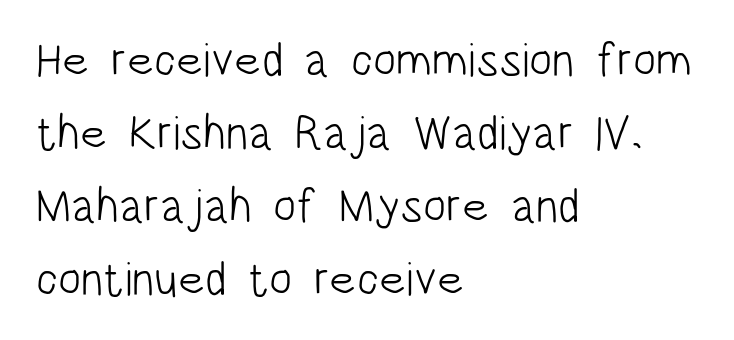
Q: Is the text bold? A: No.
Q: Is the text italic (slanted)? A: No, it is upright.
Q: Is the typeface a serif or a sans-serif typeface? A: Sans-serif.
Q: Is the text underlined? A: No.
Q: How is the paragraph aligned? A: Left-aligned.
Q: Is the spacing between letters normal or unusually wide? A: Normal.
Q: Is the spacing between lines tight, normal or loose? A: Normal.
Q: Width (condensed, normal, or wide)? A: Condensed.
Q: Stroke contrast? A: Low.
Q: x-height? A: Large.
Q: Monospaced? A: No.
